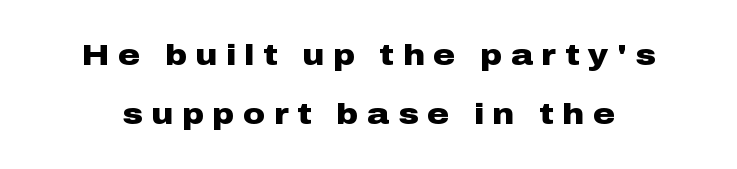
The image shows 30 px heavy, wide sans-serif type, upright; set loose line spacing (1.96x), unusually wide letter spacing (+0.29 em), not underlined; low stroke contrast and a medium x-height.
